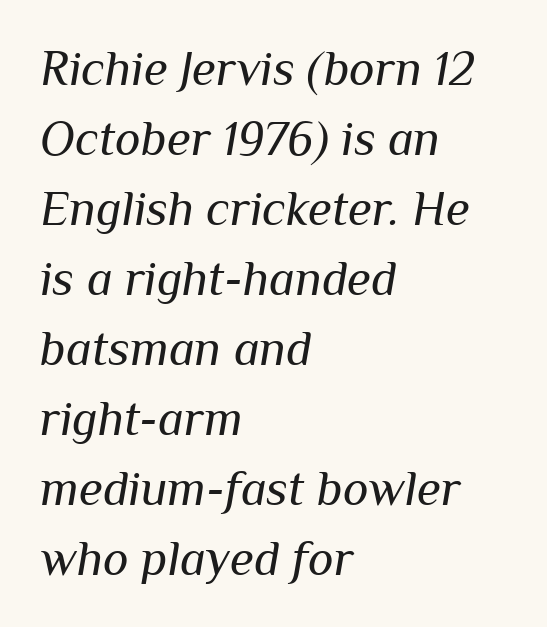
Do the characters align in a grid? No, the font is proportional. Words appear dense and cohesive because spacing is normal. Students, observe: this is what conventionally led text looks like. This reads as an unemphasized weight, regular at the heaviest. Notice how the passage keeps a crisp vertical edge on the left only. The area under the type is left untouched.
